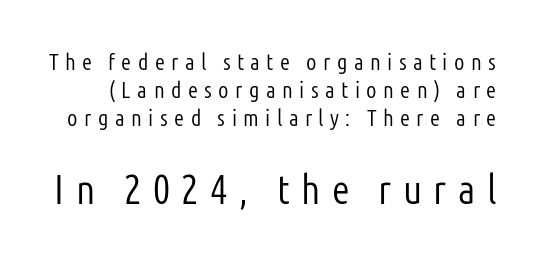
Any mark beneath the type? The region is blank. Note the varied advance widths — an 'i' is clearly narrower than an 'm'. Short note: letters widely spaced. Think standard paragraph weight, or any step lighter than that. Posture: vertical. Whoever set this made the second block the dominant, larger element.
